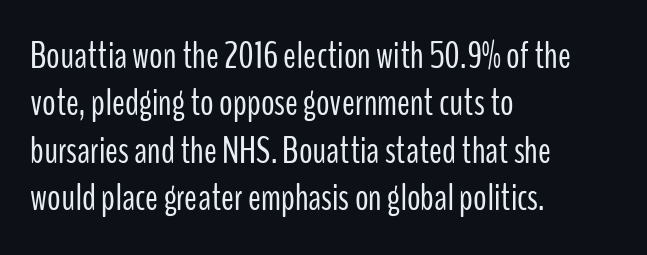
{"serif": "no", "italic": "no", "bold": "no", "weight": "light", "width": "condensed", "stroke_contrast": "low", "x_height": "medium", "monospaced": "no", "underline": "no", "align": "left", "line_spacing": "normal", "line_spacing_ratio": 1.25, "letter_spacing": "normal", "letter_spacing_em": 0.0, "glyph_px": 38}
